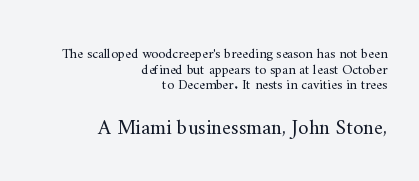
Q: Is the text bold? A: No.
Q: Is the text italic (slanted)? A: No, it is upright.
Q: Is the text underlined? A: No.
Q: How is the paragraph aligned? A: Right-aligned.
Q: Is the spacing between letters normal or unusually wide? A: Normal.
Q: Is the spacing between lines tight, normal or loose? A: Tight.
Q: Which block of text is set in a larger size, the first (top) or the second (bottom)? A: The second (bottom) one.
